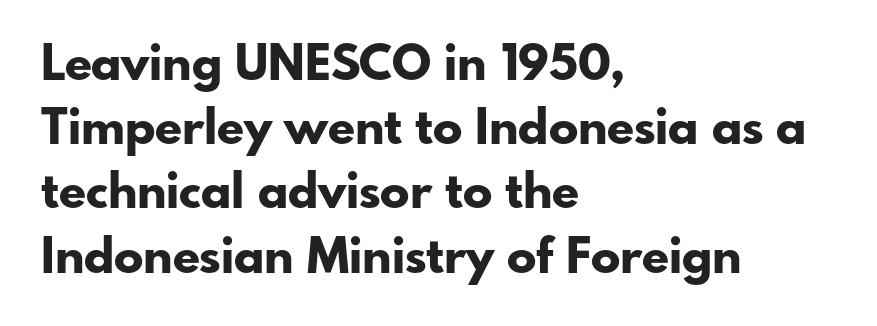
{"serif": "no", "italic": "no", "bold": "yes", "weight": "bold", "width": "normal", "stroke_contrast": "low", "x_height": "small", "monospaced": "no", "underline": "no", "align": "left", "line_spacing": "normal", "line_spacing_ratio": 1.31, "letter_spacing": "normal", "letter_spacing_em": 0.0, "glyph_px": 49}
